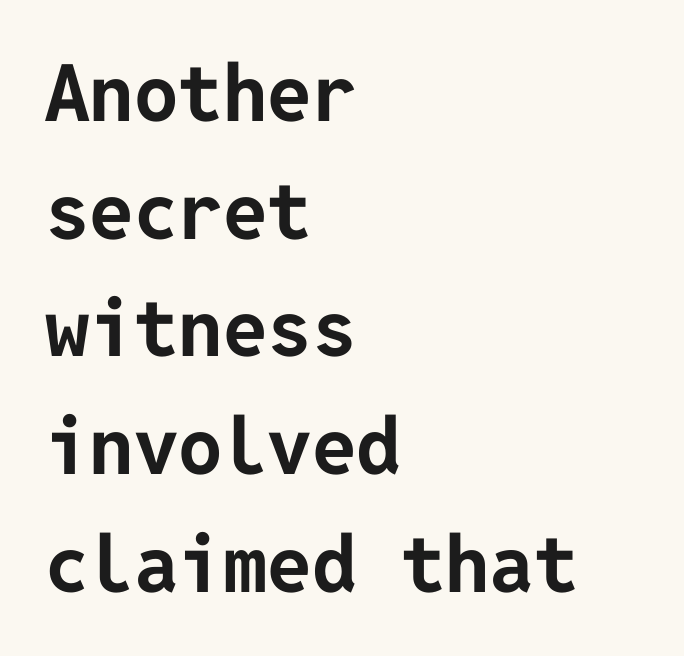
The image shows 79 px bold sans-serif type, upright; set left-aligned, normal line spacing (1.49x), normal letter spacing, not underlined; low stroke contrast and a medium x-height.
